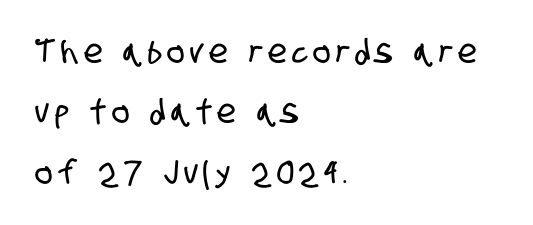
The image shows 33 px condensed sans-serif type; set left-aligned, line spacing 1.83x, not underlined; low stroke contrast and a large x-height.
